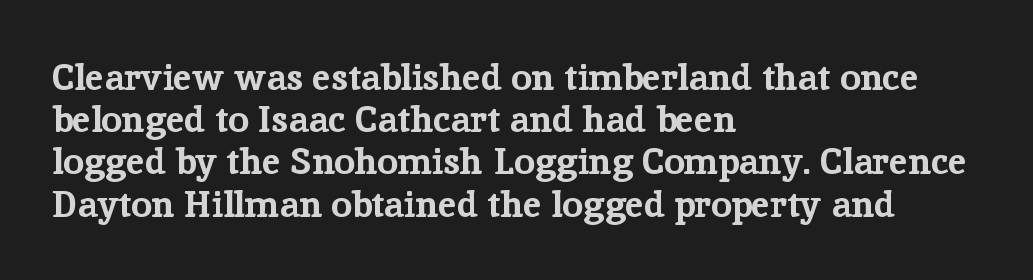
{"serif": "yes", "italic": "no", "bold": "yes", "weight": "bold", "width": "normal", "stroke_contrast": "low", "x_height": "medium", "monospaced": "no", "underline": "no", "align": "left", "line_spacing": "tight", "line_spacing_ratio": 1.14, "letter_spacing": "normal", "letter_spacing_em": 0.0, "glyph_px": 37}
